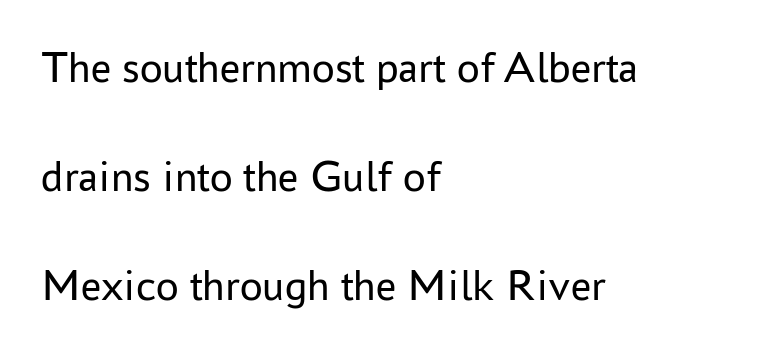
The image shows 45 px regular-weight sans-serif type, upright; set left-aligned, loose line spacing (2.42x), normal letter spacing, not underlined; low stroke contrast and a medium x-height.
